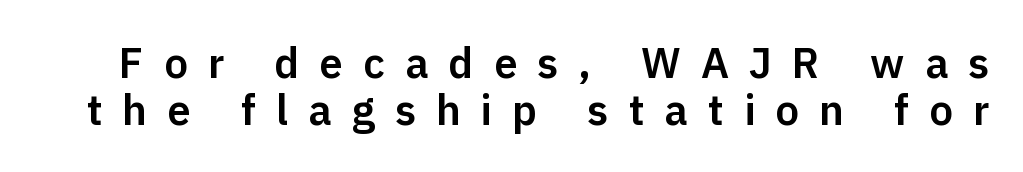
Q: Is the text italic (slanted)? A: No, it is upright.
Q: Is the typeface a serif or a sans-serif typeface? A: Sans-serif.
Q: Is the text underlined? A: No.
Q: Is the spacing between letters normal or unusually wide? A: Unusually wide.
Q: Is the spacing between lines tight, normal or loose? A: Tight.
Q: Width (condensed, normal, or wide)? A: Normal.
Q: Stroke contrast? A: Low.
Q: x-height? A: Medium.
Q: Monospaced? A: No.
